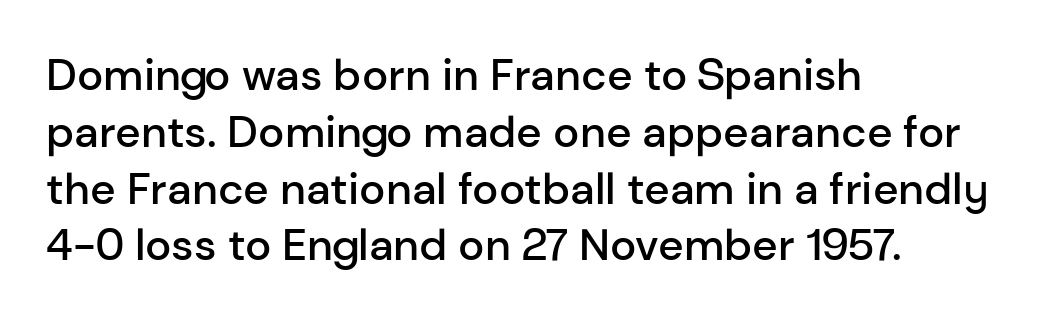
The image shows 44 px semibold sans-serif type, upright; set left-aligned, normal line spacing (1.29x), normal letter spacing, not underlined; low stroke contrast and a medium x-height.
